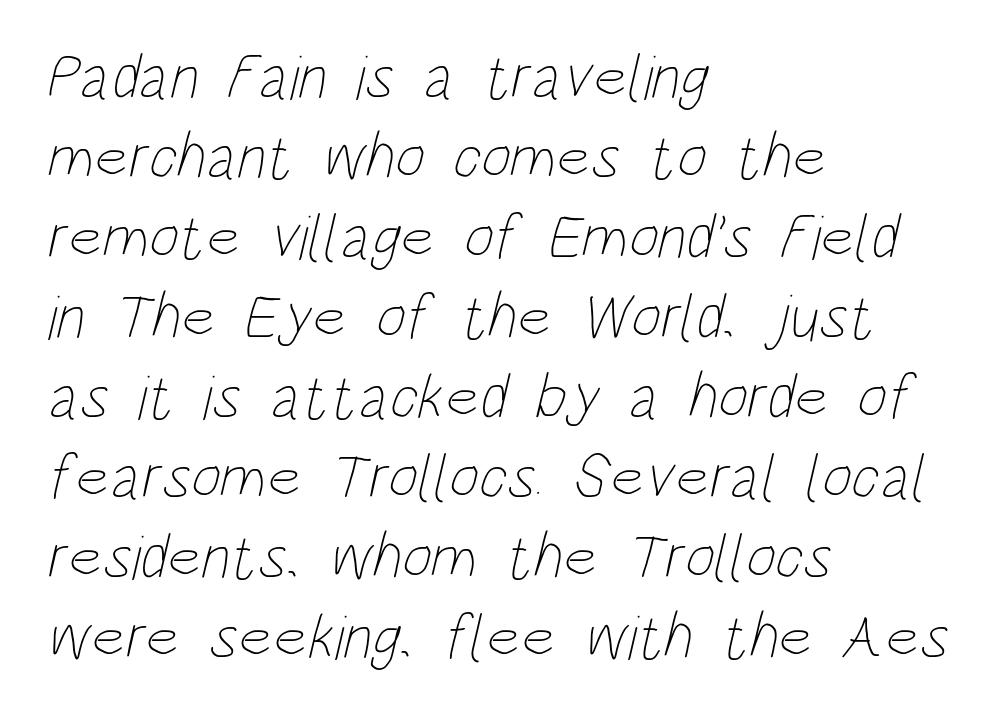
Interline gaps are of average width in this sample. Underline: absent. Character widths vary here, with narrow letters taking less room than wide ones. Letters have the restrained weight of plain body copy at most. Default kerning and tracking; the words read as compact shapes. The ragged edge is on the right, which tells us the setting is flush left.
